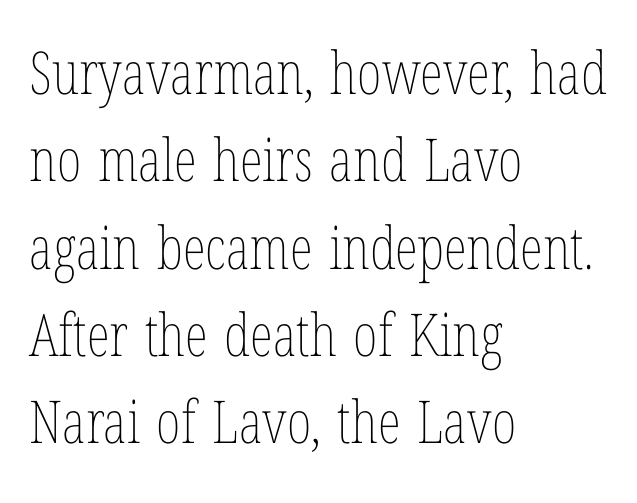
This sample has the flowing, uneven cadence of proportional lettering. If you drew a line through each stem, it would be perfectly vertical. Descenders are the only things crossing below the line. Line beginnings align vertically; line endings do not. Letter spacing: default. No extra ink here — the face is not bold.
